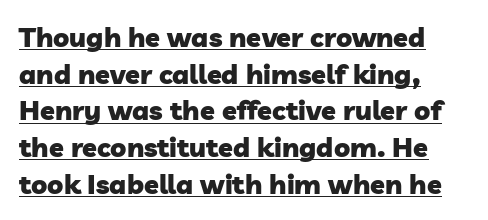
Decoration check: the copy is underlined. Leading: standard. Notice how thick the strokes are: this is what a full bold looks like. Default kerning and tracking; the words read as compact shapes.
